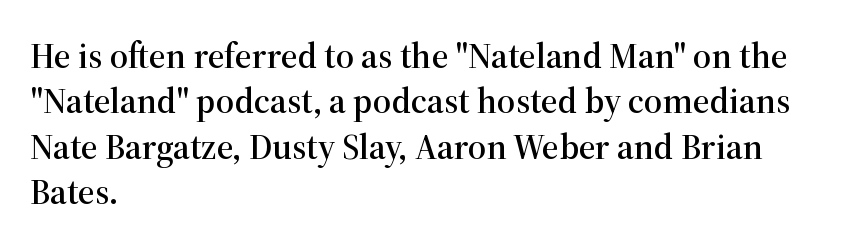
{"serif": "yes", "italic": "no", "width": "normal", "stroke_contrast": "high", "x_height": "medium", "monospaced": "no", "underline": "no", "align": "left", "line_spacing": "normal", "line_spacing_ratio": 1.26, "letter_spacing": "normal", "letter_spacing_em": 0.0, "glyph_px": 36}
